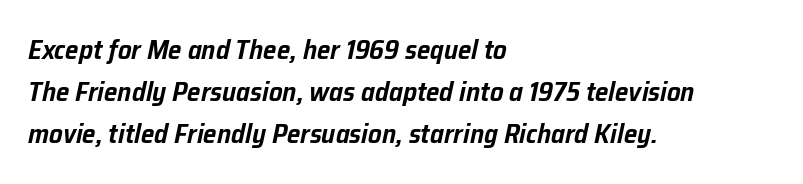
Q: Is the text italic (slanted)? A: Yes, it leans right by about 12 degrees.
Q: Is the text underlined? A: No.
Q: How is the paragraph aligned? A: Left-aligned.
Q: Is the spacing between letters normal or unusually wide? A: Normal.
Q: Is the spacing between lines tight, normal or loose? A: Normal.
